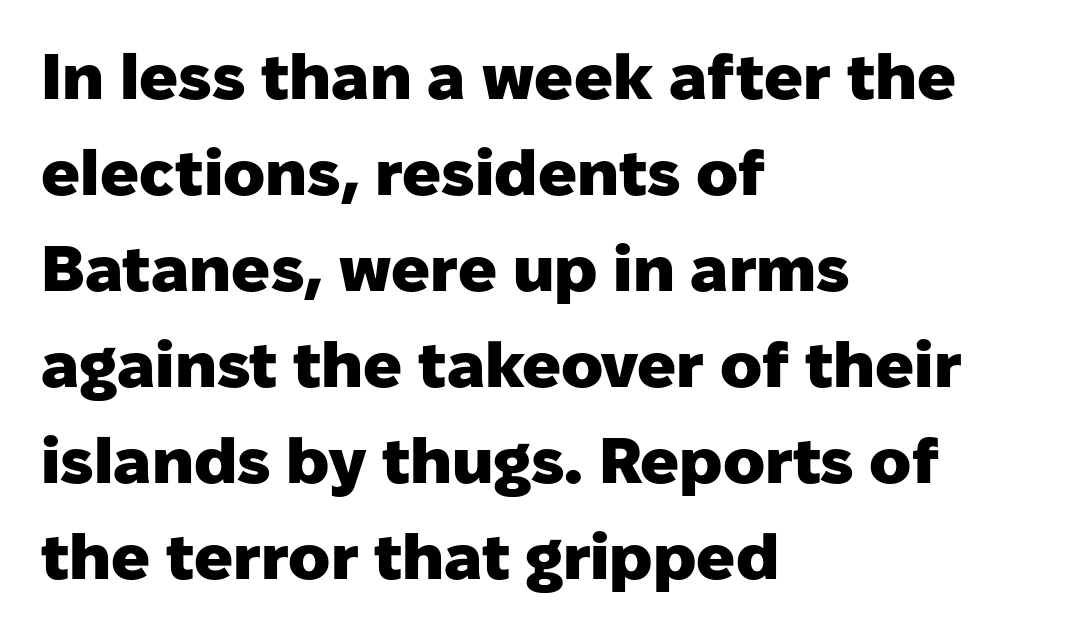
{"serif": "no", "italic": "no", "bold": "yes", "weight": "heavy", "width": "normal", "stroke_contrast": "low", "x_height": "medium", "monospaced": "no", "underline": "no", "align": "left", "line_spacing": "normal", "line_spacing_ratio": 1.5, "letter_spacing": "normal", "letter_spacing_em": 0.0, "glyph_px": 64}
